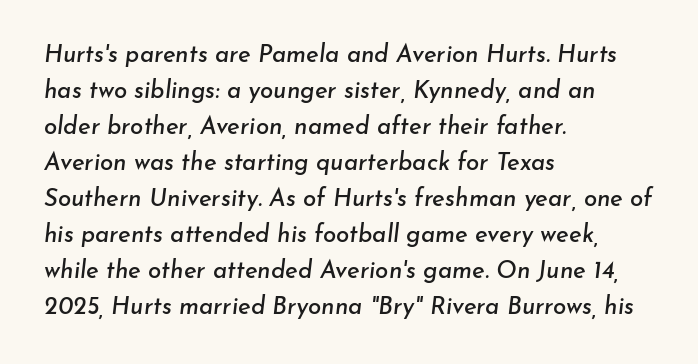
Does extra space separate the letters? No, they use regular spacing. The strip under each line holds only bare page. Alignment: flush left. The whole block is typeset with a tilt. A typesetter would call this leading conventional body-copy spacing.
